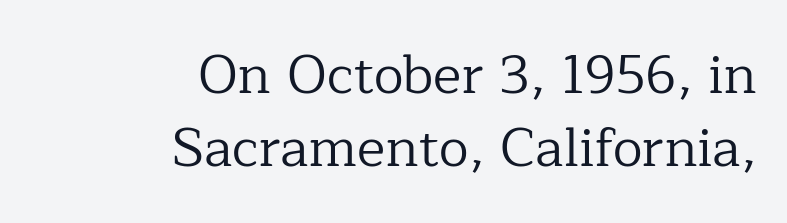
Q: Is the text bold? A: No.
Q: Is the text italic (slanted)? A: No, it is upright.
Q: Is the typeface a serif or a sans-serif typeface? A: Serif.
Q: Is the text underlined? A: No.
Q: How is the paragraph aligned? A: Right-aligned.
Q: Is the spacing between letters normal or unusually wide? A: Normal.
Q: Is the spacing between lines tight, normal or loose? A: Normal.
Q: Width (condensed, normal, or wide)? A: Normal.
Q: Stroke contrast? A: Low.
Q: x-height? A: Medium.
Q: Monospaced? A: No.
